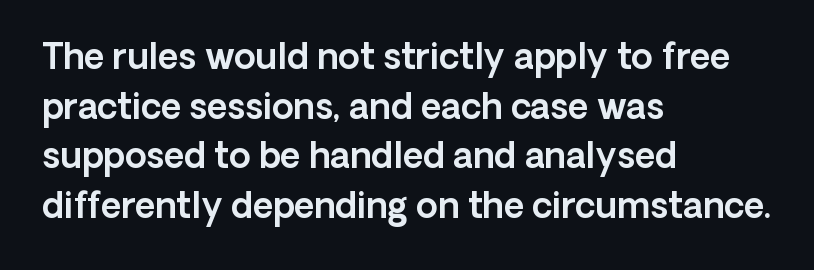
{"serif": "no", "italic": "no", "width": "normal", "x_height": "medium", "monospaced": "no", "underline": "no", "align": "left", "line_spacing": "normal", "line_spacing_ratio": 1.42, "letter_spacing": "normal", "letter_spacing_em": 0.0, "glyph_px": 35}
